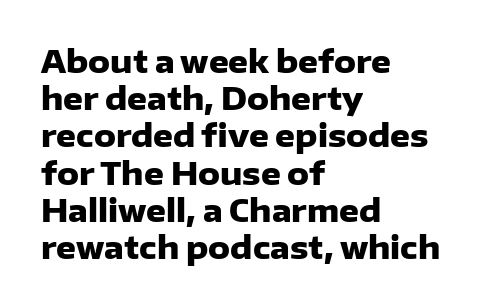
The setting favours the left margin, as ordinary paragraphs usually do. Stroke thickness is high; the sample reads as a true bold. Type style note: lacks serifs. The letters advance in unequal steps, a hallmark of proportional type. Plain, unruled lines of type.
